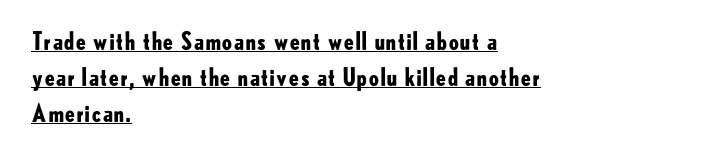
Q: Is the text bold? A: Yes.
Q: Is the text italic (slanted)? A: No, it is upright.
Q: Is the text underlined? A: Yes.
Q: How is the paragraph aligned? A: Left-aligned.
Q: Is the spacing between letters normal or unusually wide? A: Normal.
Q: Is the spacing between lines tight, normal or loose? A: Normal.
